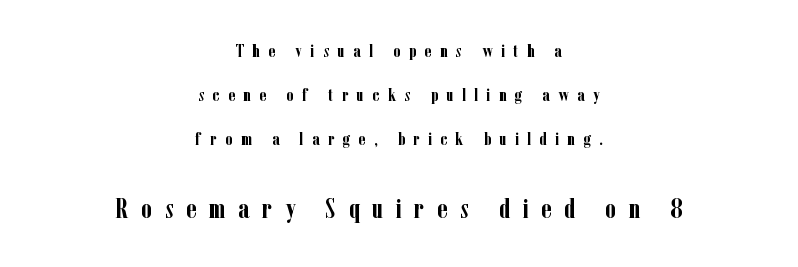
{"italic": "no", "bold": "yes", "underline": "no", "align": "center", "line_spacing": "loose", "line_spacing_ratio": 2.45, "letter_spacing": "wide", "letter_spacing_em": 0.46, "larger_block": "second", "size_ratio": 1.5, "glyph_px": 27}
